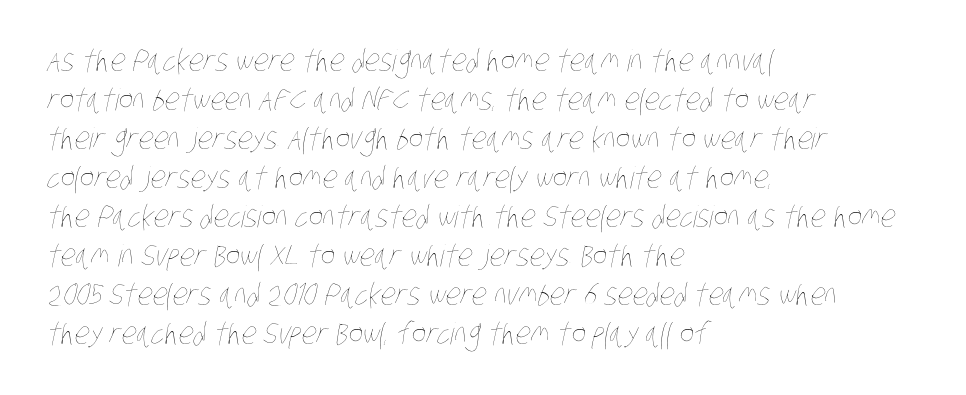
{"bold": "no", "weight": "thin", "width": "condensed", "stroke_contrast": "low", "x_height": "large", "monospaced": "no", "underline": "no", "align": "left", "line_spacing": "normal", "line_spacing_ratio": 1.3, "letter_spacing": "normal", "letter_spacing_em": 0.0, "glyph_px": 30}
